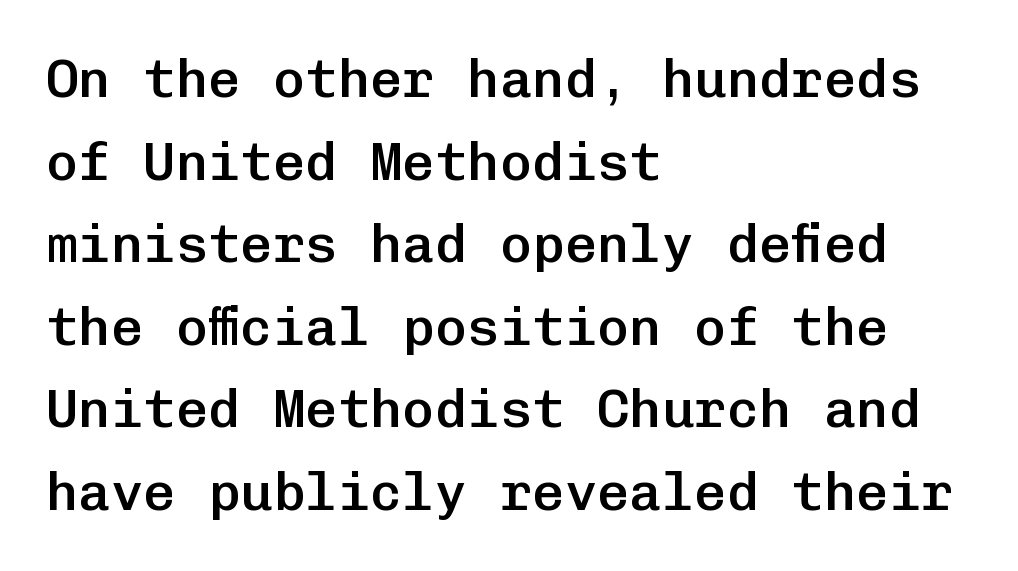
The image shows 54 px semibold sans-serif type, upright, monospaced; set left-aligned, normal line spacing (1.53x), normal letter spacing, not underlined; low stroke contrast and a medium x-height.
